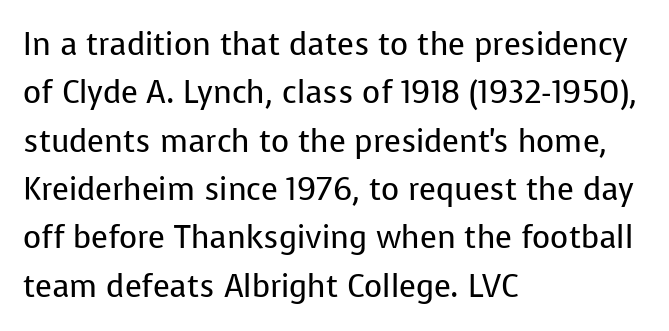
The letters advance in unequal steps, a hallmark of proportional type. Notice how the stems are strictly vertical — no italics here. Rule under the text: the space is simply empty. Quick note: interline space is typical. In CSS terms this would be text-align: left.
